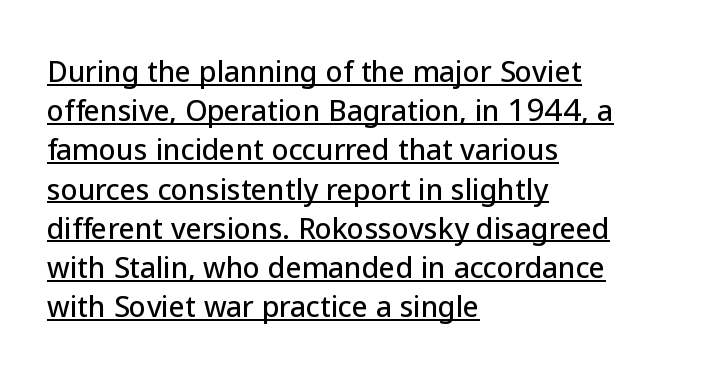
The image shows 28 px sans-serif type, upright; set left-aligned, normal line spacing (1.4x), normal letter spacing, underlined; low stroke contrast and a medium x-height.
